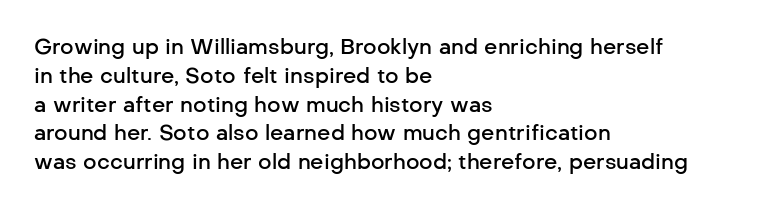
{"italic": "no", "bold": "semi", "underline": "no", "align": "left", "line_spacing": "normal", "line_spacing_ratio": 1.37, "letter_spacing": "normal", "letter_spacing_em": 0.0, "glyph_px": 21}
